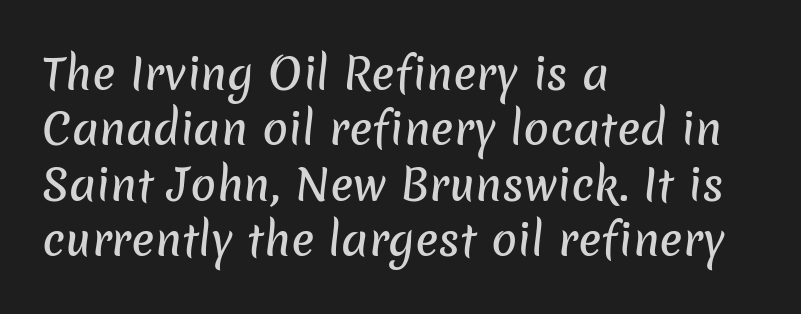
If you drew a ruler down the left edge, every line would touch it. Each letter's strokes conclude bluntly, with no projecting serifs. The horizontal fit of the characters is conventional and even. Regular leading.
